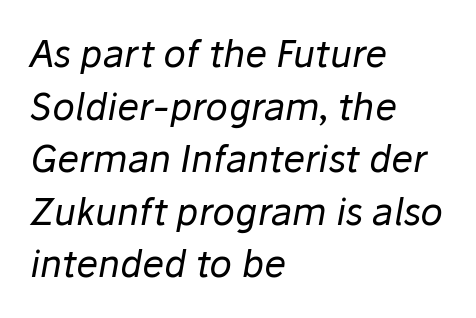
{"italic": "yes", "lean": "right", "slant_degrees": 10, "bold": "no", "weight": "regular", "width": "normal", "stroke_contrast": "low", "x_height": "medium", "monospaced": "no", "underline": "no", "align": "left", "line_spacing": "normal", "line_spacing_ratio": 1.42, "letter_spacing": "normal", "letter_spacing_em": 0.0, "glyph_px": 37}
